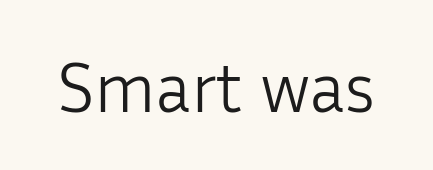
{"serif": "no", "italic": "no", "bold": "no", "weight": "light", "width": "normal", "stroke_contrast": "low", "x_height": "medium", "monospaced": "no", "underline": "no", "letter_spacing": "normal", "letter_spacing_em": 0.0, "glyph_px": 72}
